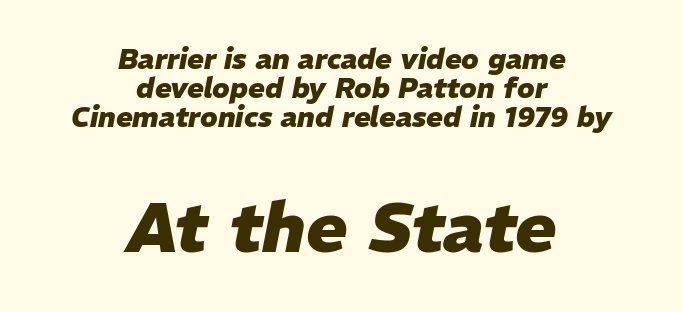
The image shows 69 px heavy type, italic (leaning right); set centered, tight line spacing (1.04x), normal letter spacing, not underlined; the second (bottom) block is 2.46x larger; low stroke contrast and a medium x-height.
